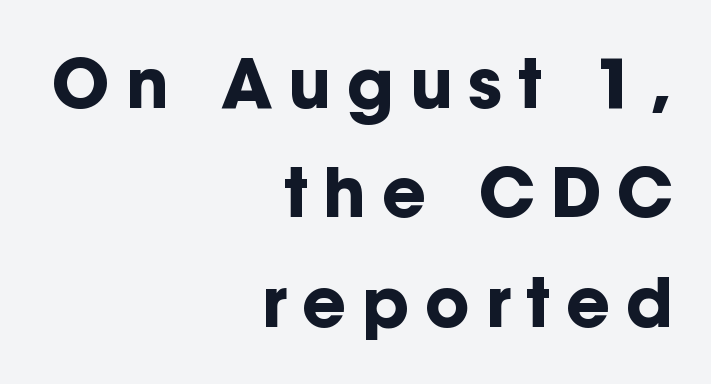
The paragraph shown leans on its right margin. In terms of letterform style, serifs are entirely absent. Caption: expanded tracking, letters set apart. If you drew a line through each stem, it would be perfectly vertical. The face used here has the dense, thick strokes of a bold. The baseline area is clear.
